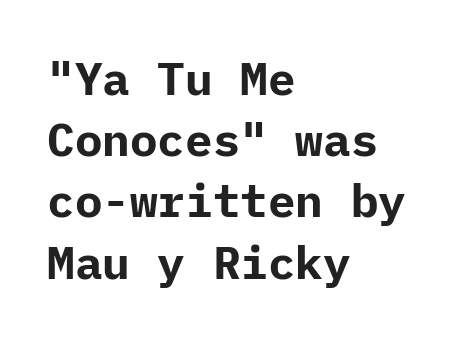
Q: Is the text bold? A: Yes.
Q: Is the text italic (slanted)? A: No, it is upright.
Q: Is the typeface a serif or a sans-serif typeface? A: Sans-serif.
Q: Is the text underlined? A: No.
Q: How is the paragraph aligned? A: Left-aligned.
Q: Is the spacing between letters normal or unusually wide? A: Normal.
Q: Is the spacing between lines tight, normal or loose? A: Normal.
Q: Width (condensed, normal, or wide)? A: Normal.
Q: Stroke contrast? A: Low.
Q: x-height? A: Medium.
